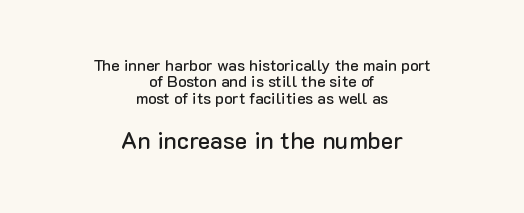
The image shows 24 px text type, upright; set centered, tight line spacing (1.02x), normal letter spacing, not underlined; the second (bottom) block is 1.5x larger.
